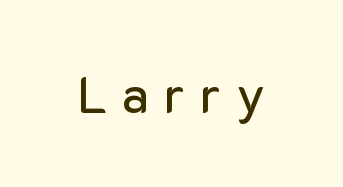
Q: Is the text italic (slanted)? A: No, it is upright.
Q: Is the typeface a serif or a sans-serif typeface? A: Sans-serif.
Q: Is the text underlined? A: No.
Q: Is the spacing between letters normal or unusually wide? A: Unusually wide.
Q: Width (condensed, normal, or wide)? A: Normal.
Q: Stroke contrast? A: Low.
Q: x-height? A: Medium.
Q: Monospaced? A: No.
